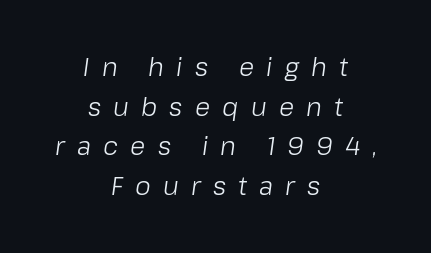
Q: Is the text bold? A: No.
Q: Is the text italic (slanted)? A: Yes, it leans right by about 8 degrees.
Q: Is the text underlined? A: No.
Q: How is the paragraph aligned? A: Centered.
Q: Is the spacing between letters normal or unusually wide? A: Unusually wide.
Q: Is the spacing between lines tight, normal or loose? A: Normal.
